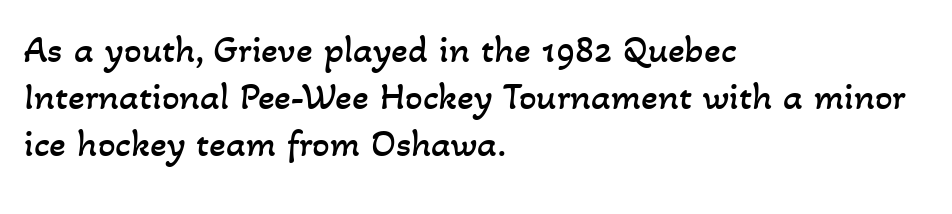
The image shows 39 px regular-weight type; set left-aligned, line spacing 1.21x, normal letter spacing, not underlined; low stroke contrast and a small x-height.
